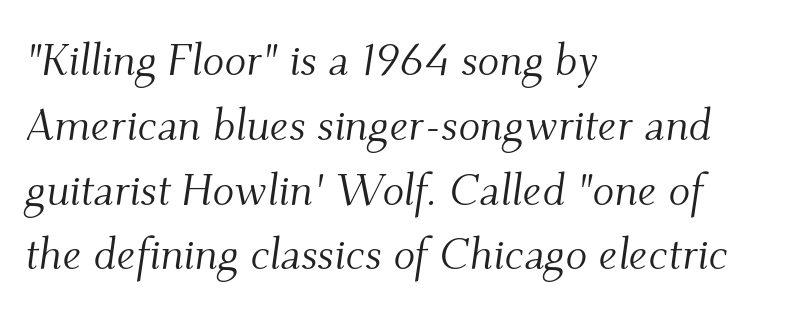
{"serif": "yes", "italic": "yes", "lean": "right", "slant_degrees": 9, "bold": "no", "weight": "light", "width": "normal", "stroke_contrast": "medium", "x_height": "small", "monospaced": "no", "underline": "no", "align": "left", "line_spacing": "normal", "line_spacing_ratio": 1.44, "letter_spacing": "normal", "letter_spacing_em": 0.0, "glyph_px": 45}
